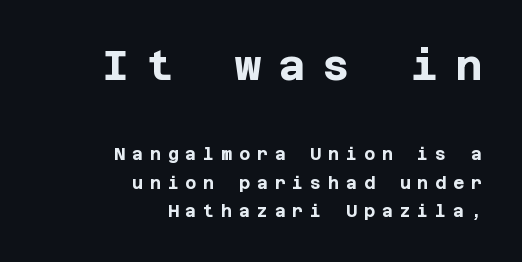
The lines in this sample share a right terminus and differ only in where they begin. This block has exactly the height ordinary leading produces. Serifs: no, the terminals of the letterforms are clean. Letter spacing: wide. It's the straight-up-and-down kind of type. The strokes are fattened all the way to bold.
